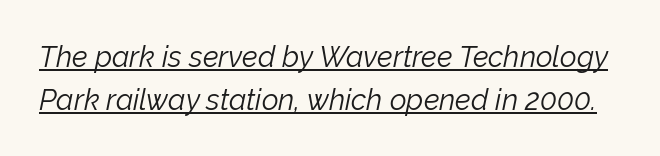
The image shows 29 px light type, italic (leaning right); set normal line spacing (1.47x), normal letter spacing, underlined; low stroke contrast and a medium x-height.
